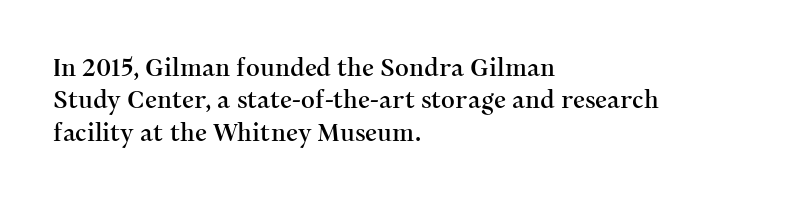
Q: Is the text italic (slanted)? A: No, it is upright.
Q: Is the text underlined? A: No.
Q: How is the paragraph aligned? A: Left-aligned.
Q: Is the spacing between letters normal or unusually wide? A: Normal.
Q: Is the spacing between lines tight, normal or loose? A: Normal.
